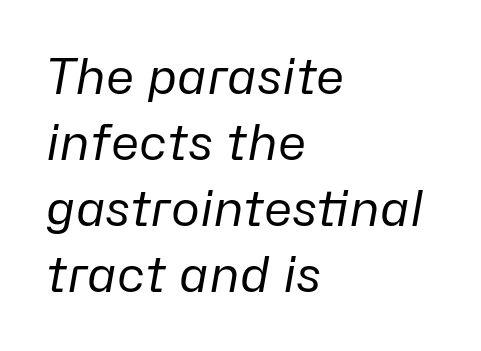
{"italic": "yes", "lean": "right", "slant_degrees": 10, "bold": "no", "weight": "regular", "width": "normal", "stroke_contrast": "low", "x_height": "medium", "monospaced": "no", "underline": "no", "align": "left", "line_spacing": "normal", "line_spacing_ratio": 1.35, "letter_spacing": "normal", "letter_spacing_em": 0.0, "glyph_px": 49}
